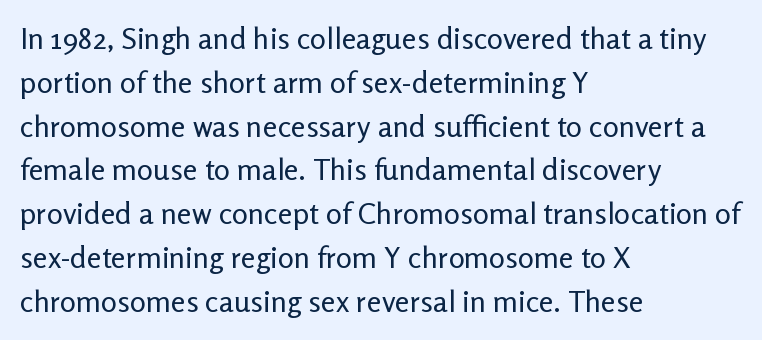
The lines are quadded left. The letters advance in unequal steps, a hallmark of proportional type. Tracking value appears to be zero — textbook default spacing. Compared with a typical body face, this is equally light or lighter still. Tall strokes in this sample are plumb rather than angled.
